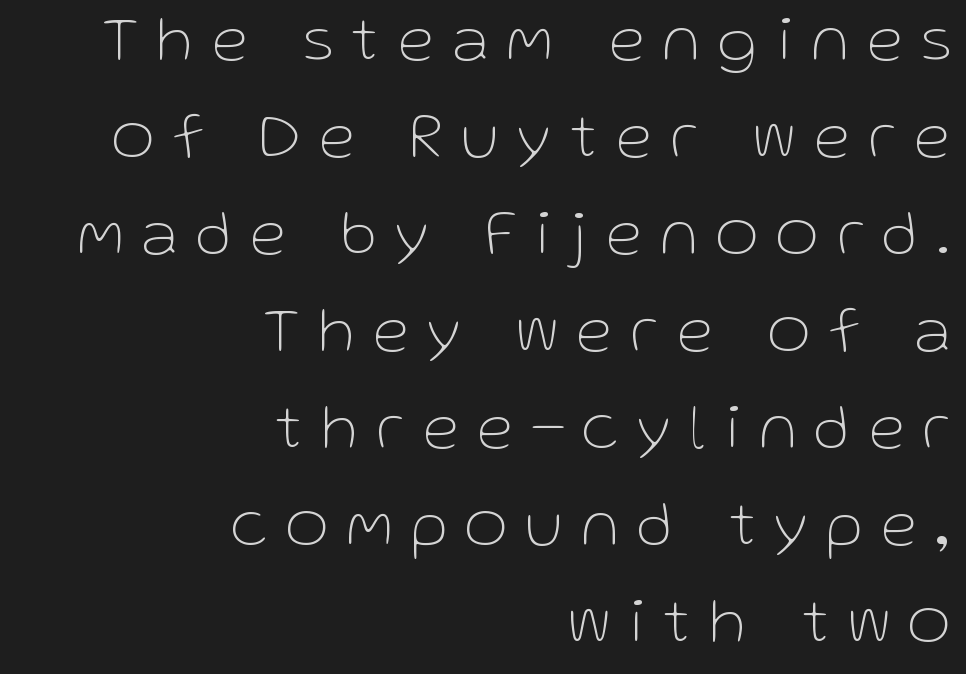
{"serif": "no", "italic": "no", "bold": "no", "weight": "thin", "width": "normal", "stroke_contrast": "low", "x_height": "medium", "monospaced": "no", "underline": "no", "align": "right", "line_spacing": "normal", "line_spacing_ratio": 1.47, "letter_spacing": "wide", "letter_spacing_em": 0.29, "glyph_px": 66}
